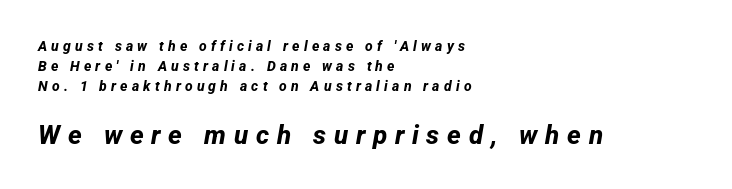
{"bold": "yes", "underline": "no", "align": "left", "line_spacing": "normal", "line_spacing_ratio": 1.43, "letter_spacing": "wide", "letter_spacing_em": 0.3, "larger_block": "second", "size_ratio": 1.86, "glyph_px": 26}
